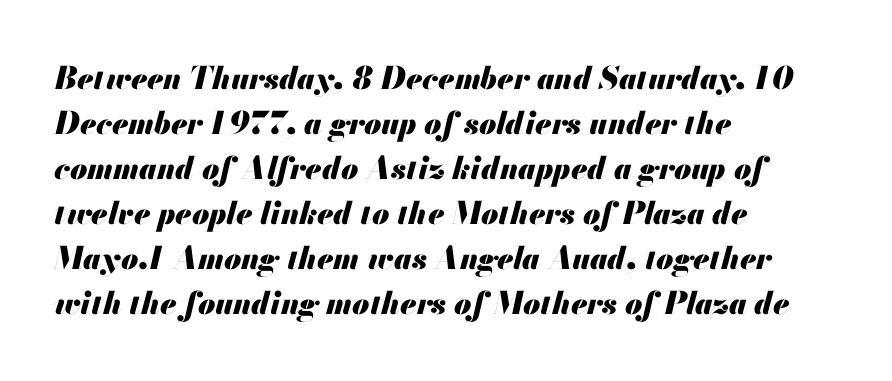
The image shows 31 px heavy type, italic (leaning right); set left-aligned, normal line spacing (1.45x), normal letter spacing, not underlined; medium stroke contrast and a small x-height.
